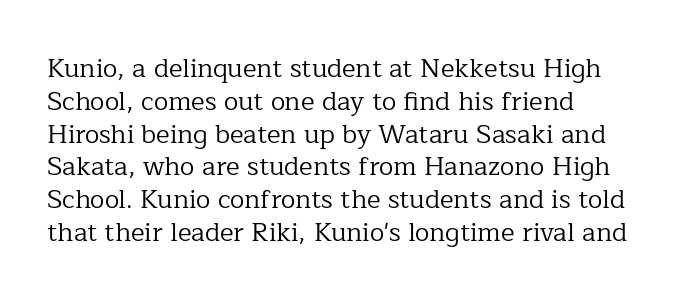
{"italic": "no", "bold": "no", "underline": "no", "line_spacing": "normal", "line_spacing_ratio": 1.26, "letter_spacing": "normal", "letter_spacing_em": 0.0, "glyph_px": 26}
